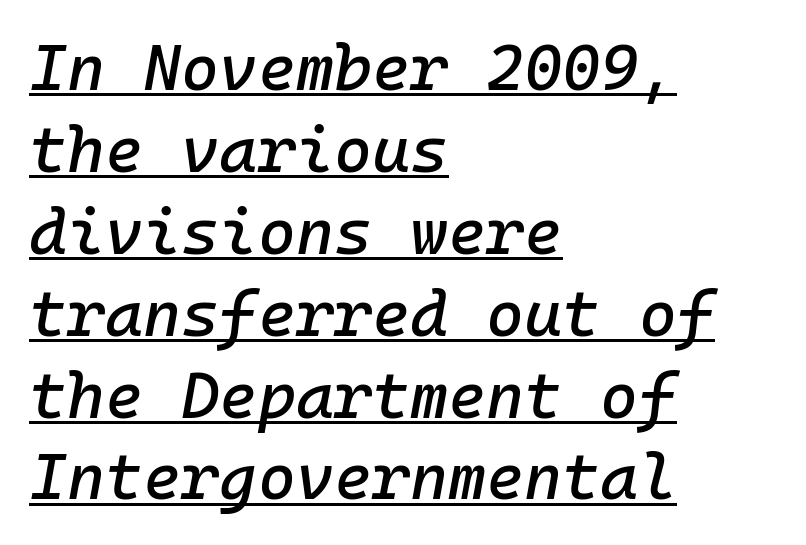
{"italic": "yes", "lean": "right", "slant_degrees": 10, "width": "normal", "stroke_contrast": "low", "x_height": "medium", "monospaced": "yes", "underline": "yes", "align": "left", "line_spacing": "normal", "line_spacing_ratio": 1.26, "letter_spacing": "normal", "letter_spacing_em": 0.0, "glyph_px": 65}
